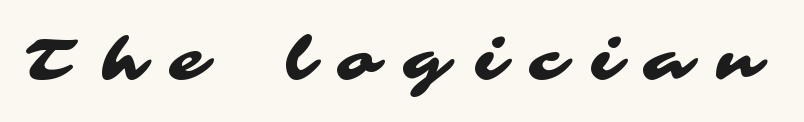
Q: Is the typeface a serif or a sans-serif typeface? A: Sans-serif.
Q: Is the text underlined? A: No.
Q: Is the spacing between letters normal or unusually wide? A: Unusually wide.
Q: Width (condensed, normal, or wide)? A: Wide.
Q: Stroke contrast? A: Medium.
Q: x-height? A: Medium.
Q: Monospaced? A: No.
